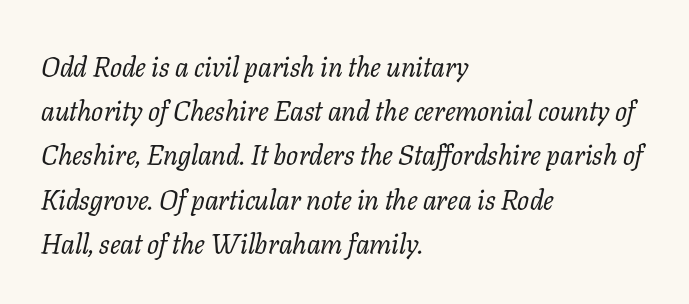
The image shows 28 px regular-weight serif type, italic (leaning right); set left-aligned, normal line spacing (1.58x), normal letter spacing, not underlined; low stroke contrast and a medium x-height.
